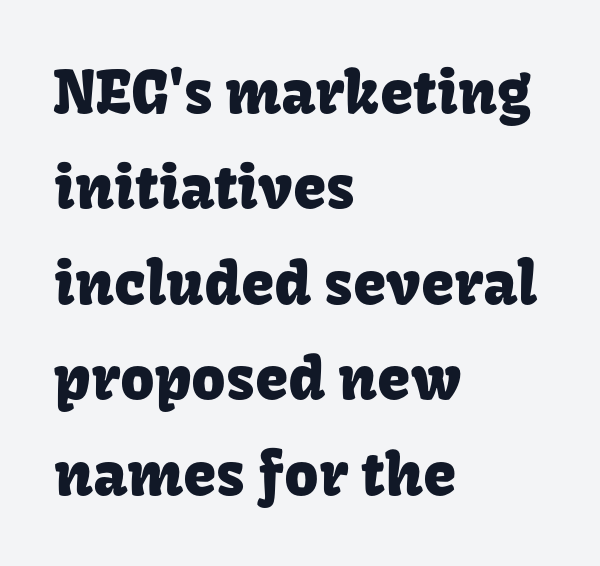
The image shows 60 px sans-serif type, upright; set left-aligned, normal line spacing (1.59x), normal letter spacing, not underlined; low stroke contrast and a medium x-height.
